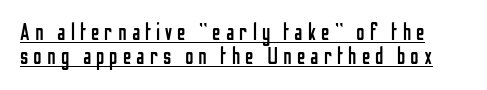
Q: Is the text bold? A: No.
Q: Is the text italic (slanted)? A: No, it is upright.
Q: Is the text underlined? A: Yes.
Q: Is the spacing between letters normal or unusually wide? A: Unusually wide.
Q: Is the spacing between lines tight, normal or loose? A: Tight.
